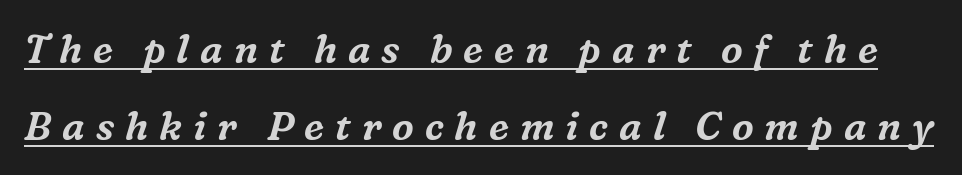
Q: Is the text italic (slanted)? A: Yes, it leans right by about 16 degrees.
Q: Is the typeface a serif or a sans-serif typeface? A: Serif.
Q: Is the text underlined? A: Yes.
Q: Is the spacing between letters normal or unusually wide? A: Unusually wide.
Q: Is the spacing between lines tight, normal or loose? A: Loose.
Q: Width (condensed, normal, or wide)? A: Normal.
Q: Stroke contrast? A: Medium.
Q: x-height? A: Medium.
Q: Monospaced? A: No.
